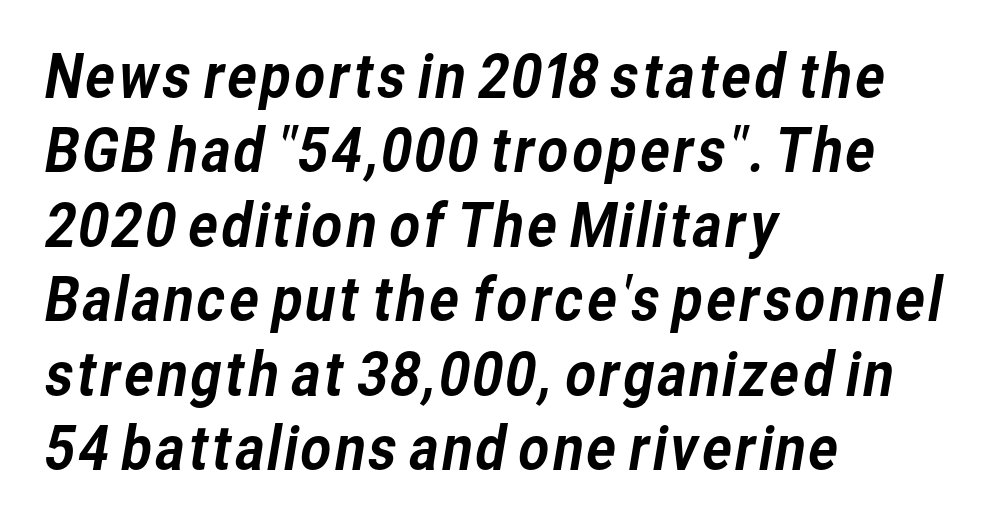
Q: Is the typeface a serif or a sans-serif typeface? A: Sans-serif.
Q: Is the text underlined? A: No.
Q: How is the paragraph aligned? A: Left-aligned.
Q: Is the spacing between letters normal or unusually wide? A: Normal.
Q: Width (condensed, normal, or wide)? A: Normal.
Q: Stroke contrast? A: Low.
Q: x-height? A: Medium.
Q: Monospaced? A: No.
